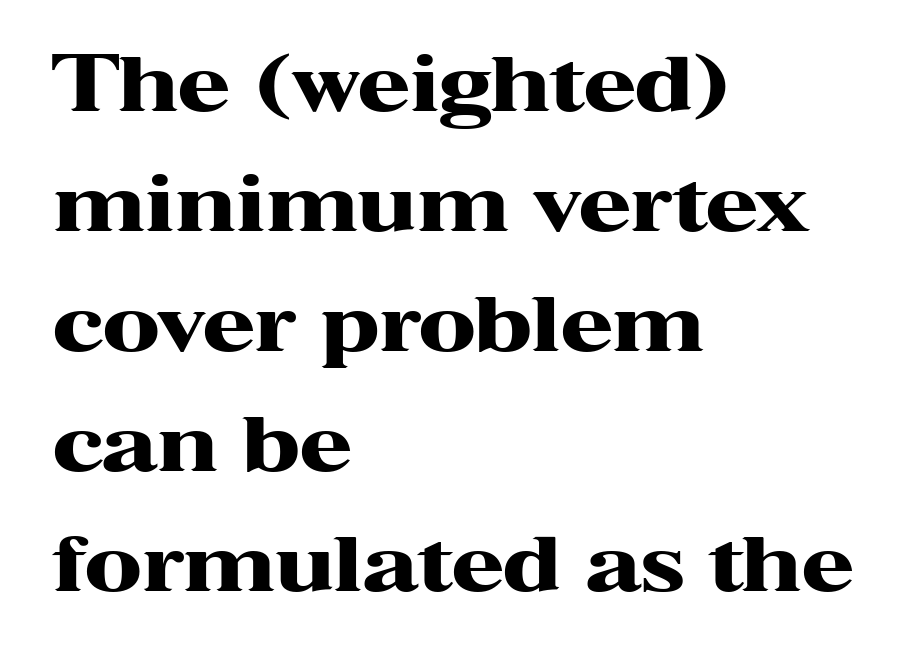
{"serif": "yes", "italic": "no", "bold": "yes", "weight": "heavy", "width": "wide", "stroke_contrast": "high", "x_height": "medium", "monospaced": "no", "underline": "no", "align": "left", "line_spacing": "normal", "line_spacing_ratio": 1.58, "letter_spacing": "normal", "letter_spacing_em": 0.0, "glyph_px": 76}
